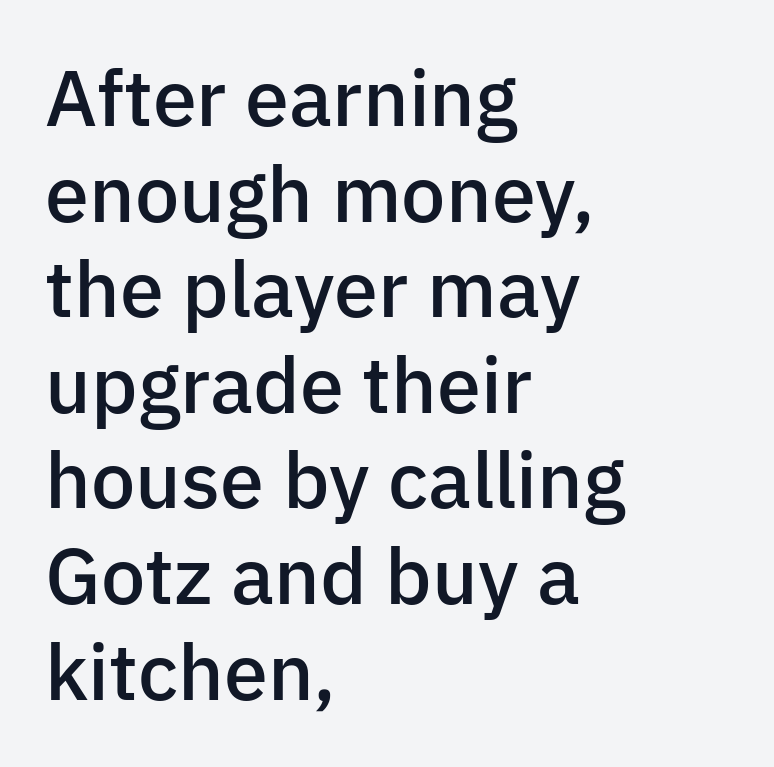
Q: Is the text bold? A: Semi-bold.
Q: Is the text italic (slanted)? A: No, it is upright.
Q: Is the typeface a serif or a sans-serif typeface? A: Sans-serif.
Q: Is the text underlined? A: No.
Q: How is the paragraph aligned? A: Left-aligned.
Q: Is the spacing between letters normal or unusually wide? A: Normal.
Q: Width (condensed, normal, or wide)? A: Normal.
Q: Stroke contrast? A: Low.
Q: x-height? A: Medium.
Q: Monospaced? A: No.
